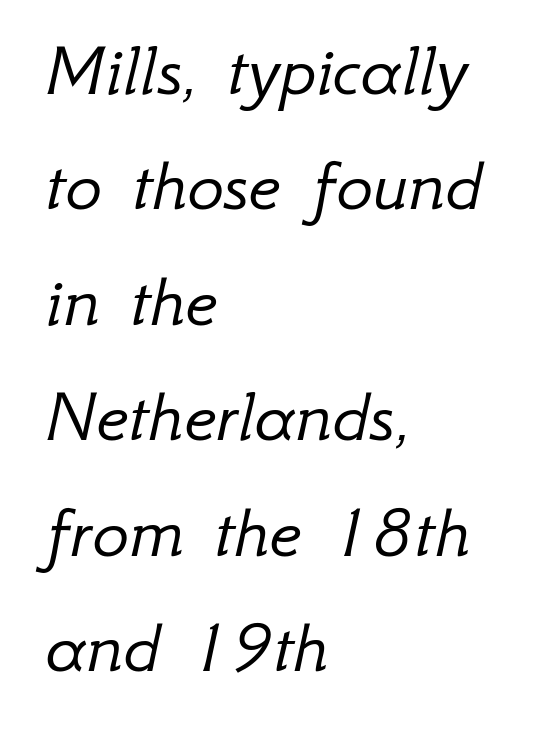
Stroke thickness stays within the range of a standard reading face or lighter. Tracking value appears to be zero — textbook default spacing. Leading matches the norm, producing a regular column. Every character sits at an angle, as italics do.
